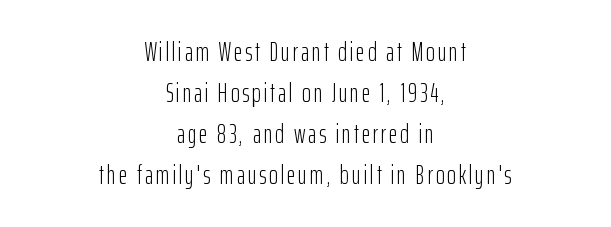
Reading down the block, each line starts at a different indent, mirrored at its end. The weight tops out at a normal text grade. Ordinary non-slanted type is in use. The specimen omits any rule beneath the text block's lines. These lines sit exactly where default settings would place them.
